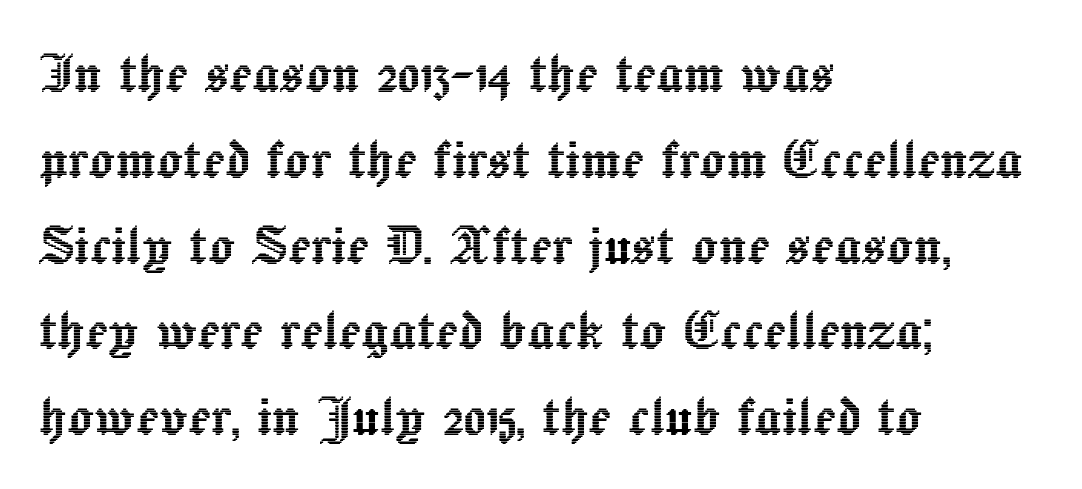
The image shows 66 px text type, upright; set left-aligned, normal line spacing (1.3x), normal letter spacing, not underlined; a medium x-height.
